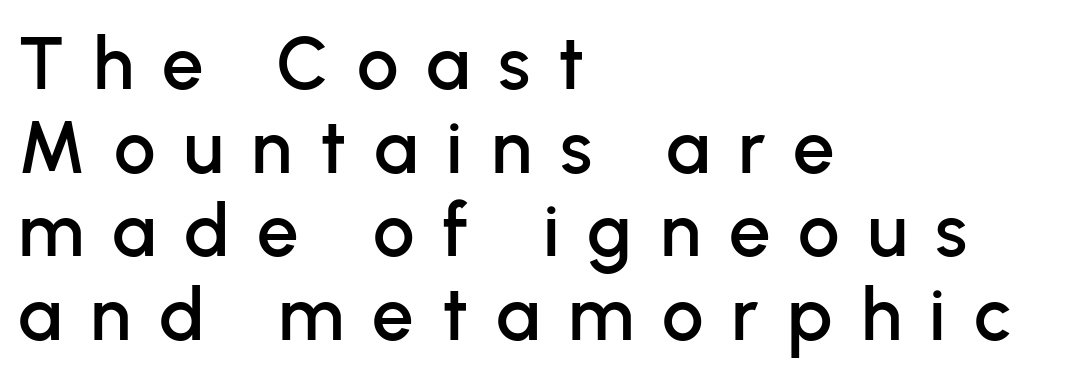
Q: Is the text italic (slanted)? A: No, it is upright.
Q: Is the typeface a serif or a sans-serif typeface? A: Sans-serif.
Q: Is the text underlined? A: No.
Q: How is the paragraph aligned? A: Left-aligned.
Q: Is the spacing between letters normal or unusually wide? A: Unusually wide.
Q: Is the spacing between lines tight, normal or loose? A: Tight.
Q: Width (condensed, normal, or wide)? A: Normal.
Q: Stroke contrast? A: Low.
Q: x-height? A: Medium.
Q: Monospaced? A: No.
